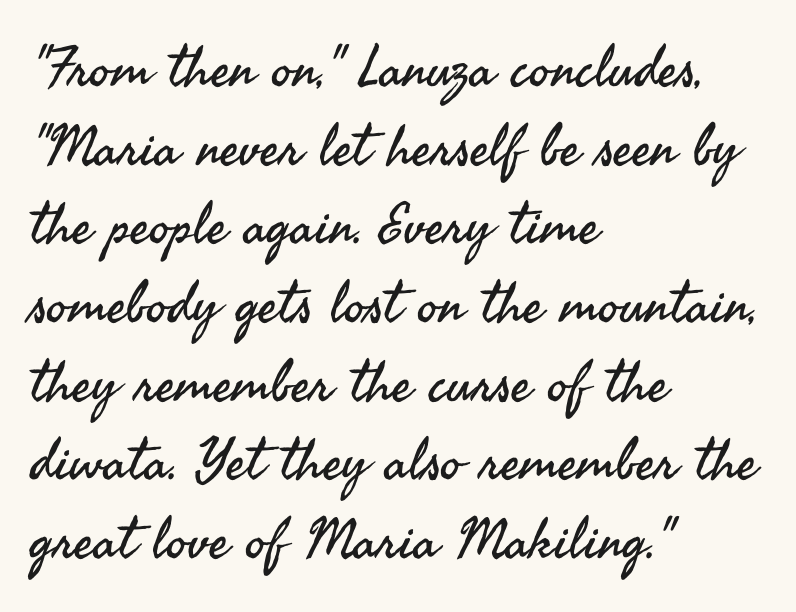
Q: Is the text bold? A: No.
Q: Is the text italic (slanted)? A: Yes.
Q: Is the typeface a serif or a sans-serif typeface? A: Sans-serif.
Q: Is the text underlined? A: No.
Q: How is the paragraph aligned? A: Left-aligned.
Q: Is the spacing between letters normal or unusually wide? A: Normal.
Q: Is the spacing between lines tight, normal or loose? A: Normal.
Q: Width (condensed, normal, or wide)? A: Normal.
Q: Stroke contrast? A: Medium.
Q: x-height? A: Small.
Q: Monospaced? A: No.
